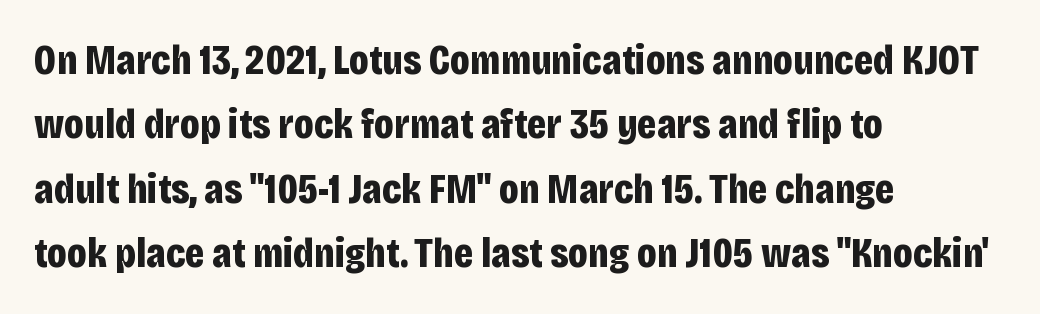
{"serif": "no", "italic": "no", "bold": "yes", "weight": "bold", "width": "condensed", "stroke_contrast": "low", "x_height": "large", "monospaced": "no", "underline": "no", "align": "left", "line_spacing": "normal", "line_spacing_ratio": 1.5, "letter_spacing": "normal", "letter_spacing_em": 0.0, "glyph_px": 43}
